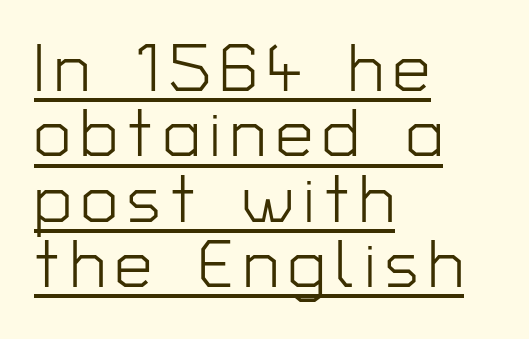
Q: Is the text bold? A: No.
Q: Is the text italic (slanted)? A: No, it is upright.
Q: Is the typeface a serif or a sans-serif typeface? A: Sans-serif.
Q: Is the text underlined? A: Yes.
Q: How is the paragraph aligned? A: Left-aligned.
Q: Is the spacing between lines tight, normal or loose? A: Tight.
Q: Width (condensed, normal, or wide)? A: Normal.
Q: Stroke contrast? A: Low.
Q: x-height? A: Medium.
Q: Monospaced? A: No.
